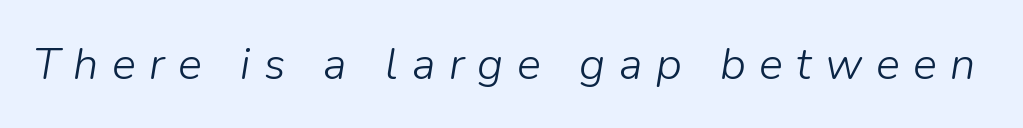
{"italic": "yes", "lean": "right", "slant_degrees": 9, "bold": "no", "weight": "light", "width": "normal", "stroke_contrast": "low", "x_height": "medium", "monospaced": "no", "underline": "no", "letter_spacing": "wide", "letter_spacing_em": 0.3, "glyph_px": 45}
